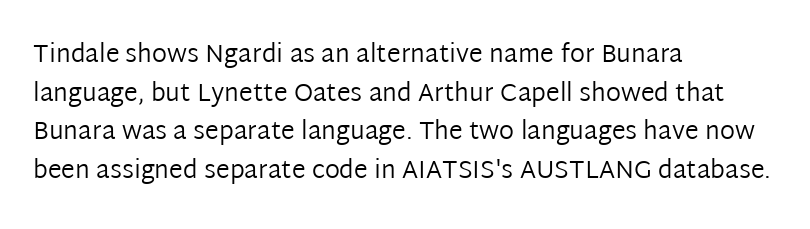
Q: Is the text bold? A: No.
Q: Is the text italic (slanted)? A: No, it is upright.
Q: Is the text underlined? A: No.
Q: How is the paragraph aligned? A: Left-aligned.
Q: Is the spacing between letters normal or unusually wide? A: Normal.
Q: Is the spacing between lines tight, normal or loose? A: Normal.
